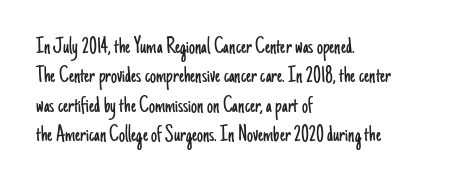
{"italic": "no", "bold": "no", "underline": "no", "align": "left", "line_spacing_ratio": 1.22, "letter_spacing": "normal", "letter_spacing_em": 0.0, "glyph_px": 24}
